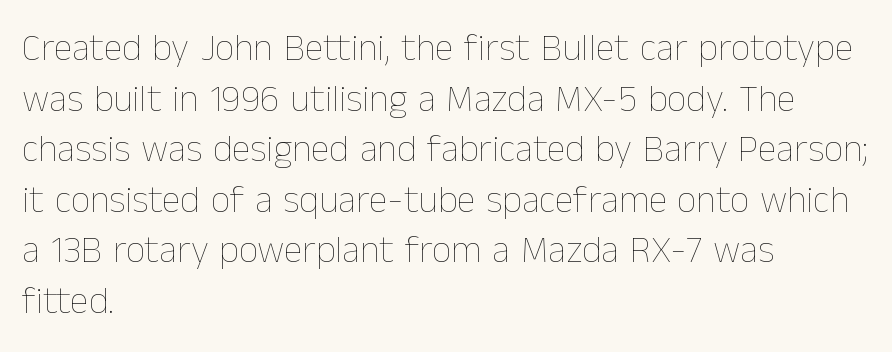
This is not heavy type; no bold has been used. The horizontal fit of the characters is conventional and even. The letters advance in unequal steps, a hallmark of proportional type. The text block is weighted toward the left margin, trailing off unevenly rightward. Compared with typical paragraphs, the rows here are spaced about the same. The words here are not underlined.
